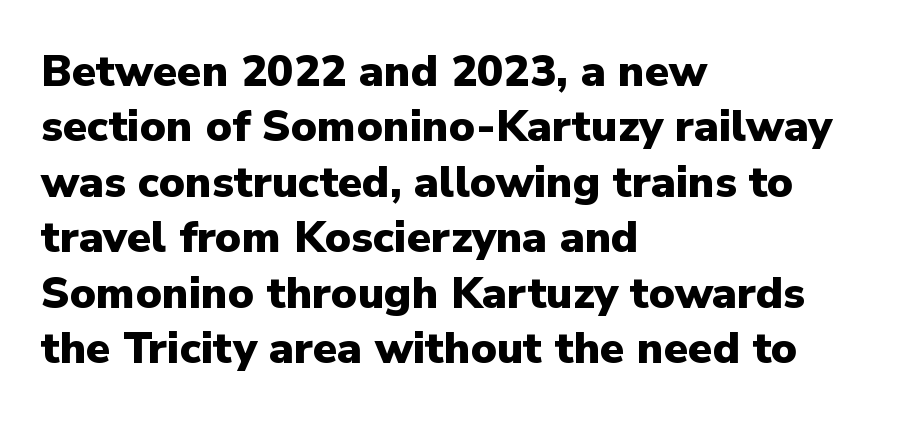
Q: Is the text bold? A: Yes.
Q: Is the text italic (slanted)? A: No, it is upright.
Q: Is the typeface a serif or a sans-serif typeface? A: Sans-serif.
Q: Is the text underlined? A: No.
Q: How is the paragraph aligned? A: Left-aligned.
Q: Is the spacing between letters normal or unusually wide? A: Normal.
Q: Is the spacing between lines tight, normal or loose? A: Normal.
Q: Width (condensed, normal, or wide)? A: Normal.
Q: Stroke contrast? A: Low.
Q: x-height? A: Medium.
Q: Monospaced? A: No.
